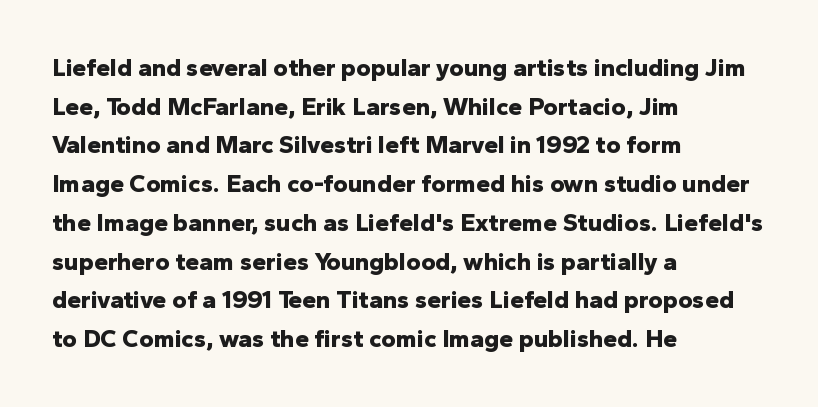
Lines of text with bare space underneath. Default kerning and tracking; the words read as compact shapes. Typeset ragged right — the left edge is the straight one. Regarding leading, the lines here are spaced in the standard way. Every stem runs plumb, perpendicular to the baseline.
